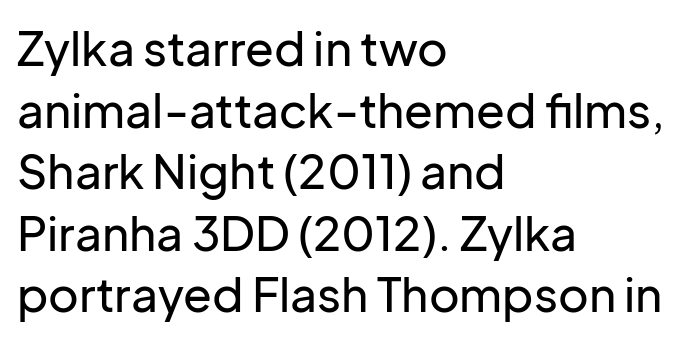
Q: Is the text italic (slanted)? A: No, it is upright.
Q: Is the typeface a serif or a sans-serif typeface? A: Sans-serif.
Q: Is the text underlined? A: No.
Q: How is the paragraph aligned? A: Left-aligned.
Q: Is the spacing between letters normal or unusually wide? A: Normal.
Q: Is the spacing between lines tight, normal or loose? A: Normal.
Q: Width (condensed, normal, or wide)? A: Normal.
Q: Stroke contrast? A: Low.
Q: x-height? A: Medium.
Q: Monospaced? A: No.
